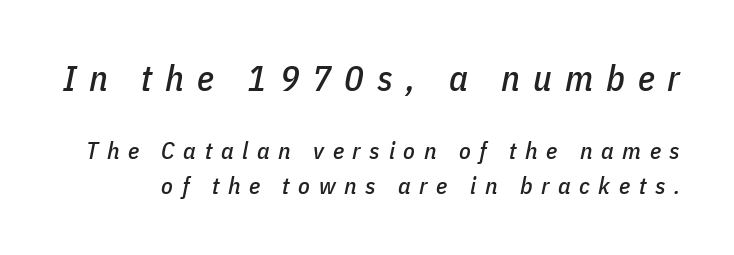
The image shows 36 px condensed type, italic (leaning right); set normal line spacing (1.43x), unusually wide letter spacing (+0.36 em), not underlined; the first (top) block is 1.5x larger; low stroke contrast and a medium x-height.
